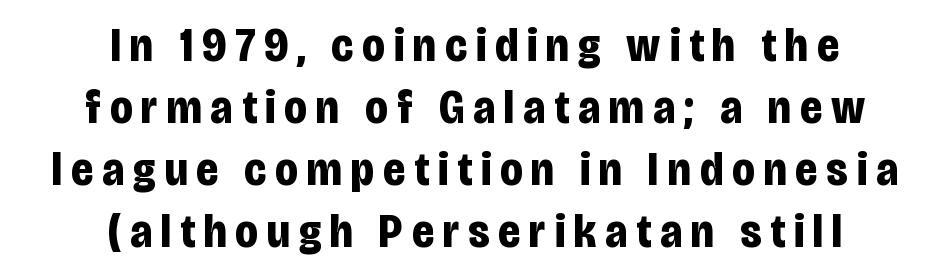
The axis of the letterforms is exactly vertical. I'd call this a sans setting — the letters go barefoot. A typesetter would call this proportional, since set widths differ per character. Typesetter's note: full bold, strokes at maximum text heaviness. How would I describe the line gaps? Plain and ordinary. Quick note: underline off.
